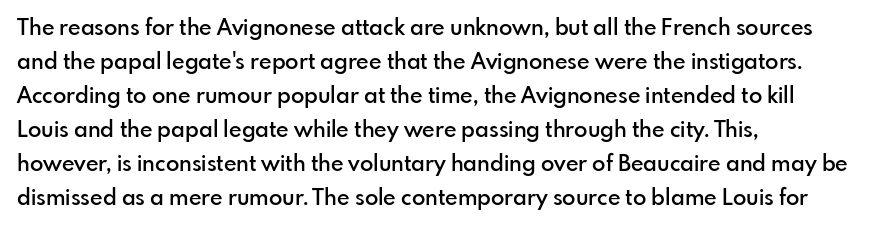
Q: Is the text bold? A: Semi-bold.
Q: Is the text italic (slanted)? A: No, it is upright.
Q: Is the text underlined? A: No.
Q: How is the paragraph aligned? A: Left-aligned.
Q: Is the spacing between letters normal or unusually wide? A: Normal.
Q: Is the spacing between lines tight, normal or loose? A: Normal.
